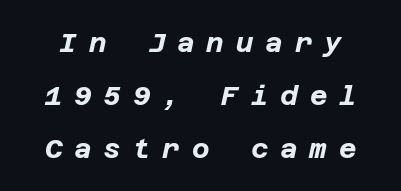
The sample has been set heavy, in full bold. The foot of each line stays bare and open. This sample trades compactness for vertical openness between lines. The tracking jumps out immediately: characters are airy and widely separated. Style check: oblique.
